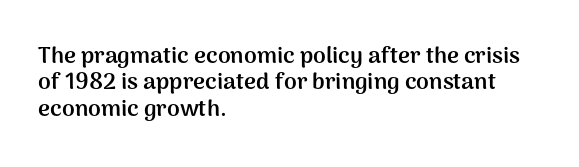
{"italic": "no", "bold": "yes", "underline": "no", "align": "left", "line_spacing": "tight", "line_spacing_ratio": 1.15, "letter_spacing": "normal", "letter_spacing_em": 0.0, "glyph_px": 23}
